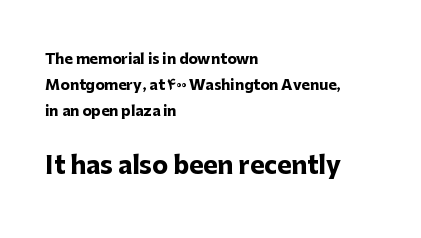
The image shows 24 px bold type, upright; set left-aligned, line spacing 1.85x, normal letter spacing, not underlined; the second (bottom) block is 1.71x larger.
